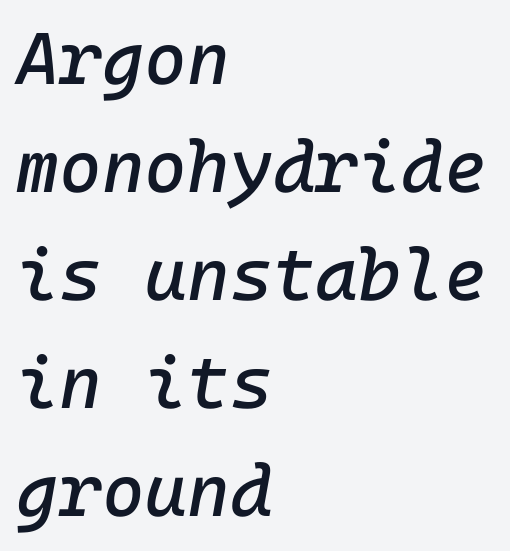
Q: Is the text italic (slanted)? A: Yes, it leans right by about 10 degrees.
Q: Is the text underlined? A: No.
Q: How is the paragraph aligned? A: Left-aligned.
Q: Is the spacing between letters normal or unusually wide? A: Normal.
Q: Is the spacing between lines tight, normal or loose? A: Normal.
Q: Width (condensed, normal, or wide)? A: Normal.
Q: Stroke contrast? A: Low.
Q: x-height? A: Medium.
